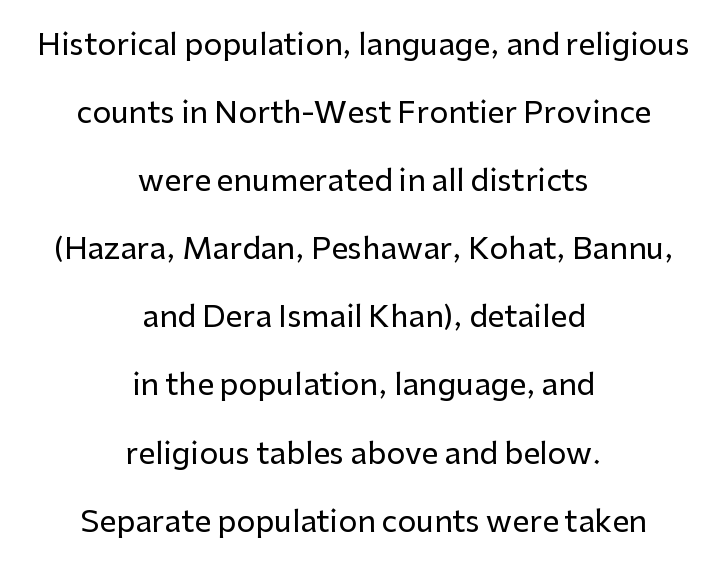
Q: Is the text italic (slanted)? A: No, it is upright.
Q: Is the typeface a serif or a sans-serif typeface? A: Sans-serif.
Q: Is the text underlined? A: No.
Q: How is the paragraph aligned? A: Centered.
Q: Is the spacing between letters normal or unusually wide? A: Normal.
Q: Is the spacing between lines tight, normal or loose? A: Loose.
Q: Width (condensed, normal, or wide)? A: Normal.
Q: Stroke contrast? A: Low.
Q: x-height? A: Medium.
Q: Monospaced? A: No.
